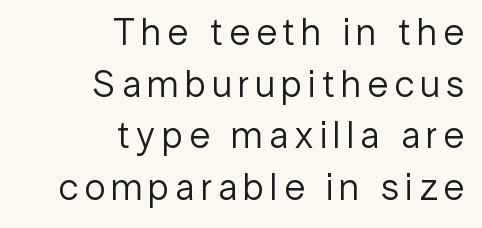
The image shows 38 px regular-weight sans-serif type, upright; set right-aligned, normal line spacing (1.36x), not underlined; low stroke contrast and a medium x-height.
